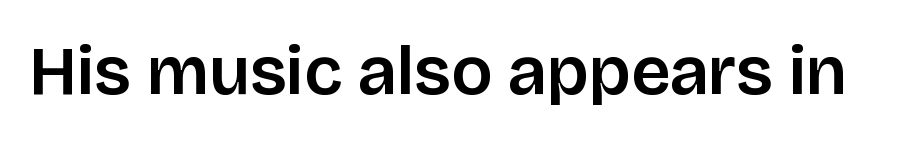
The image shows 69 px sans-serif type, upright; set normal letter spacing, not underlined; low stroke contrast and a large x-height.
